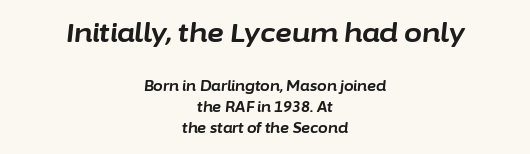
The baseline area is clear. Look at the glyph heights: the upper group is clearly the bigger setting. Look at the tracking — it's just the regular setting, nothing added. These lines sit exactly where default settings would place them.
